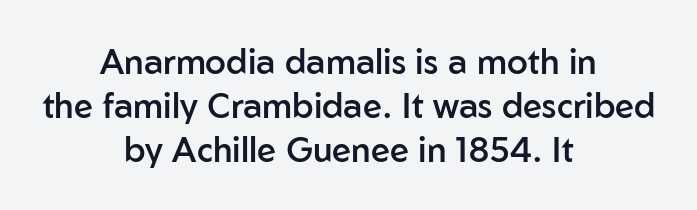
The compositor balanced each line on the midline. The string is rendered with underlining switched off. What's the leading like? Ordinary, nothing unusual. The sample has been set in demibold, a notch under bold.
